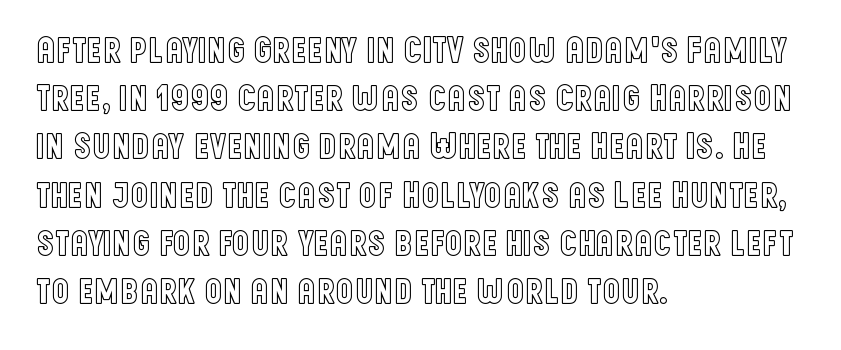
{"italic": "no", "width": "condensed", "x_height": "large", "monospaced": "no", "underline": "no", "align": "left", "line_spacing": "normal", "line_spacing_ratio": 1.34, "letter_spacing": "normal", "letter_spacing_em": 0.0, "glyph_px": 36}
